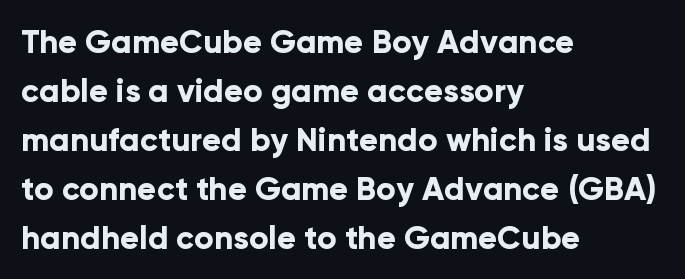
{"serif": "no", "italic": "no", "bold": "yes", "weight": "bold", "width": "normal", "stroke_contrast": "low", "x_height": "medium", "monospaced": "no", "underline": "no", "align": "left", "line_spacing": "normal", "line_spacing_ratio": 1.53, "letter_spacing": "normal", "letter_spacing_em": 0.0, "glyph_px": 32}
